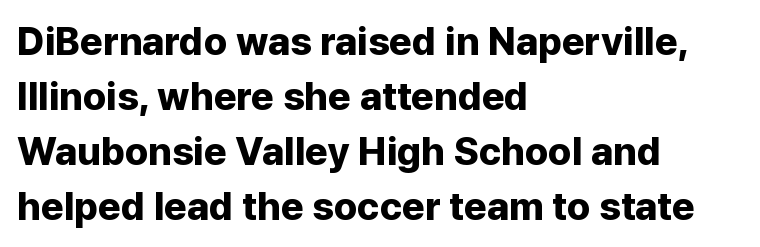
Style check: upright. Descenders hang freely into open space. One glance says typical: line gaps are just what's usual. This sample is left-justified, so line endings fall wherever the words run out. Does the type have serifs? No, each stem ends abruptly. Heavy-handed strokes throughout: this text is bold.
